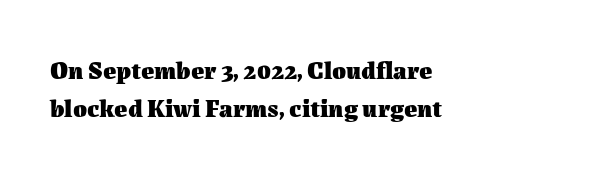
The image shows 25 px bold type, upright; set left-aligned, normal line spacing (1.53x), normal letter spacing, not underlined.
